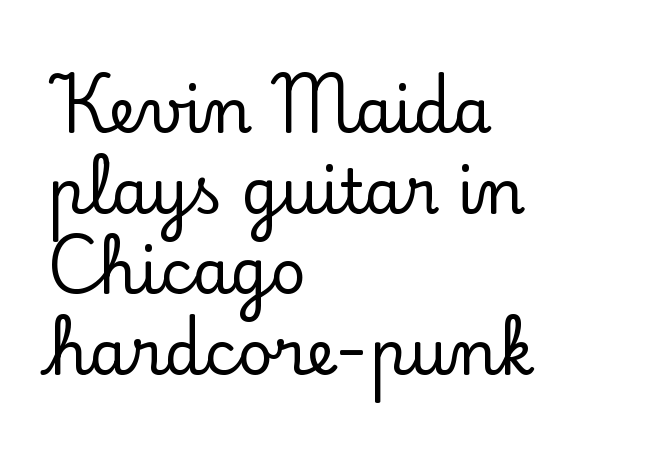
Q: Is the text italic (slanted)? A: No, it is upright.
Q: Is the typeface a serif or a sans-serif typeface? A: Serif.
Q: Is the text underlined? A: No.
Q: How is the paragraph aligned? A: Left-aligned.
Q: Is the spacing between letters normal or unusually wide? A: Normal.
Q: Is the spacing between lines tight, normal or loose? A: Normal.
Q: Width (condensed, normal, or wide)? A: Normal.
Q: Stroke contrast? A: Low.
Q: x-height? A: Small.
Q: Monospaced? A: No.
